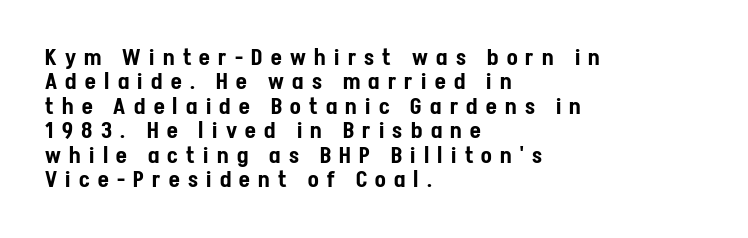
{"italic": "no", "underline": "no", "align": "left", "line_spacing": "tight", "line_spacing_ratio": 1.11, "letter_spacing": "wide", "letter_spacing_em": 0.38, "glyph_px": 22}
